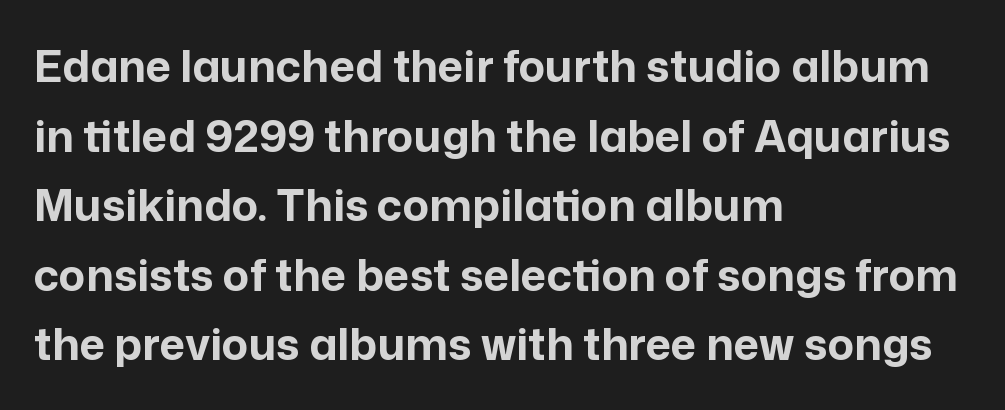
The image shows 44 px bold sans-serif type, upright; set left-aligned, normal line spacing (1.58x), normal letter spacing, not underlined; low stroke contrast and a medium x-height.
